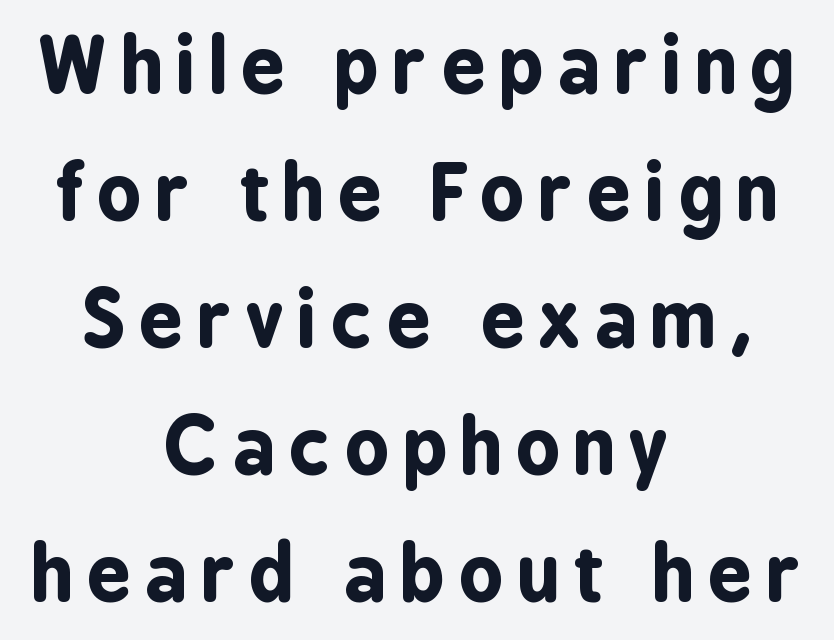
The image shows 77 px bold, condensed sans-serif type, upright; set centered, normal line spacing (1.65x), not underlined; low stroke contrast and a medium x-height.
